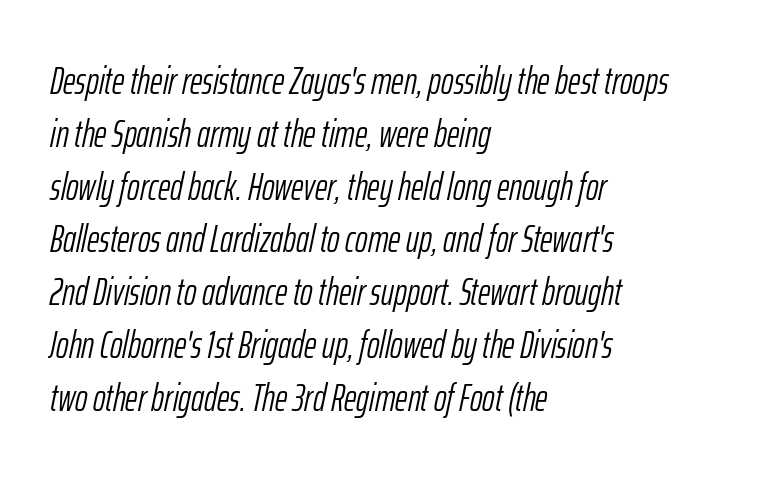
Q: Is the text bold? A: No.
Q: Is the text italic (slanted)? A: Yes, it leans right by about 12 degrees.
Q: Is the text underlined? A: No.
Q: How is the paragraph aligned? A: Left-aligned.
Q: Is the spacing between letters normal or unusually wide? A: Normal.
Q: Is the spacing between lines tight, normal or loose? A: Normal.
Q: Width (condensed, normal, or wide)? A: Condensed.
Q: Stroke contrast? A: Low.
Q: x-height? A: Medium.
Q: Monospaced? A: No.
